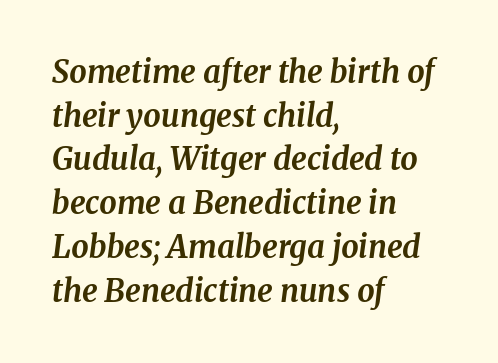
A clean baseline with only descenders dipping below it. I'd call this a serif setting — the letters wear small feet. The line-height multiplier appears to be the usual default. Varying glyph widths throughout — classic text-font behaviour.
